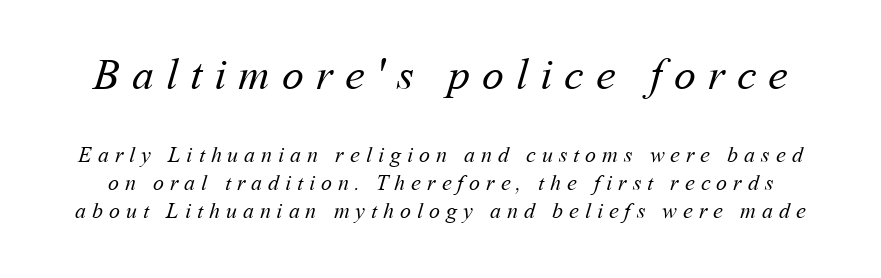
The image shows 44 px regular-weight type; set normal line spacing (1.27x), unusually wide letter spacing (+0.27 em), not underlined; the first (top) block is 2.0x larger; medium stroke contrast and a medium x-height.
